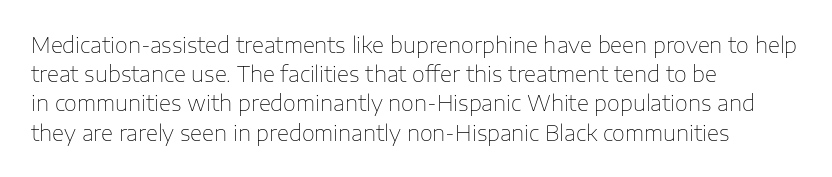
The image shows 21 px text type, upright; set left-aligned, normal line spacing (1.39x), normal letter spacing, not underlined.
